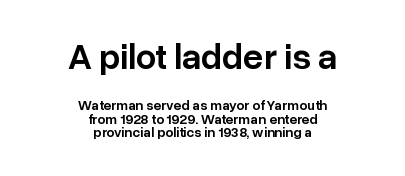
Q: Is the text bold? A: Semi-bold.
Q: Is the text italic (slanted)? A: No, it is upright.
Q: Is the typeface a serif or a sans-serif typeface? A: Sans-serif.
Q: Is the text underlined? A: No.
Q: How is the paragraph aligned? A: Centered.
Q: Is the spacing between letters normal or unusually wide? A: Normal.
Q: Is the spacing between lines tight, normal or loose? A: Tight.
Q: Which block of text is set in a larger size, the first (top) or the second (bottom)? A: The first (top) one.
Q: Width (condensed, normal, or wide)? A: Normal.
Q: Stroke contrast? A: Low.
Q: x-height? A: Medium.
Q: Monospaced? A: No.
